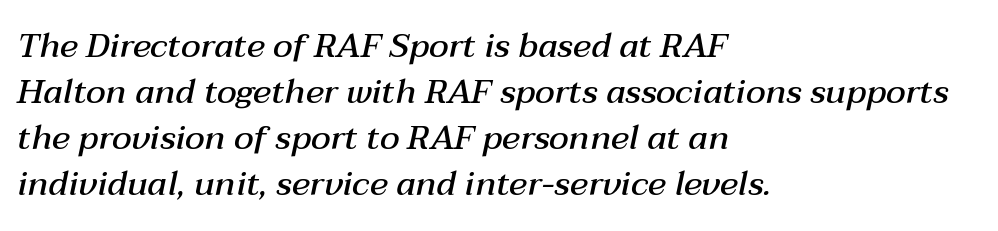
Q: Is the text bold? A: Semi-bold.
Q: Is the text italic (slanted)? A: Yes, it leans right by about 12 degrees.
Q: Is the text underlined? A: No.
Q: How is the paragraph aligned? A: Left-aligned.
Q: Is the spacing between letters normal or unusually wide? A: Normal.
Q: Is the spacing between lines tight, normal or loose? A: Normal.
Q: Width (condensed, normal, or wide)? A: Normal.
Q: Stroke contrast? A: Medium.
Q: x-height? A: Medium.
Q: Monospaced? A: No.
